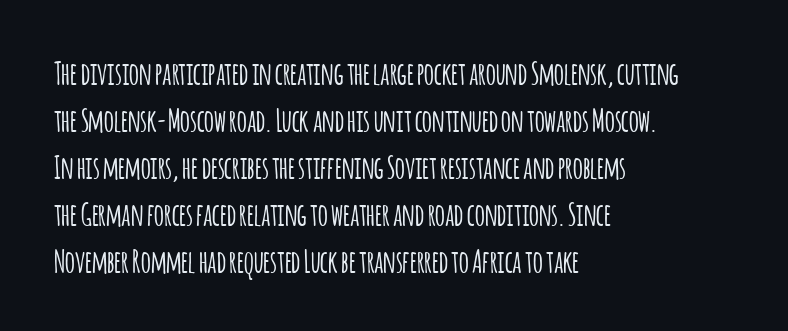
The image shows 31 px condensed sans-serif type, upright; set left-aligned, normal line spacing (1.52x), normal letter spacing, not underlined; low stroke contrast and a large x-height.
